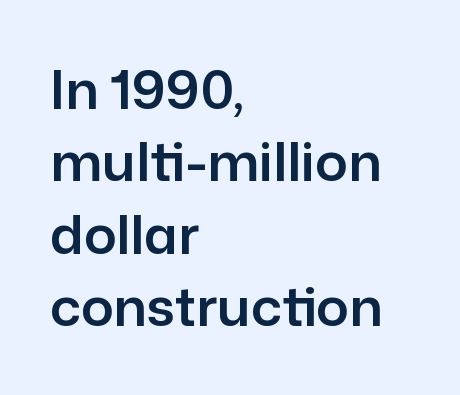
{"serif": "no", "italic": "no", "width": "normal", "stroke_contrast": "low", "x_height": "medium", "monospaced": "no", "underline": "no", "align": "left", "line_spacing": "normal", "line_spacing_ratio": 1.34, "letter_spacing": "normal", "letter_spacing_em": 0.0, "glyph_px": 54}
